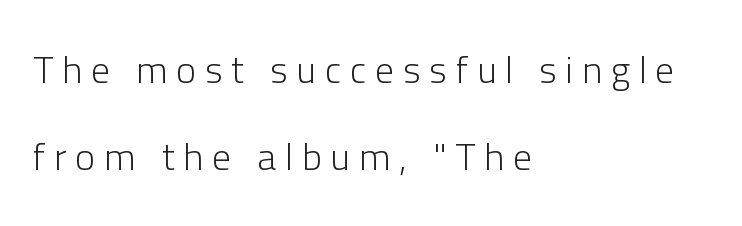
{"serif": "no", "italic": "no", "bold": "no", "weight": "light", "width": "normal", "stroke_contrast": "low", "x_height": "medium", "monospaced": "no", "underline": "no", "align": "left", "line_spacing": "loose", "line_spacing_ratio": 2.3, "letter_spacing": "wide", "letter_spacing_em": 0.23, "glyph_px": 38}
